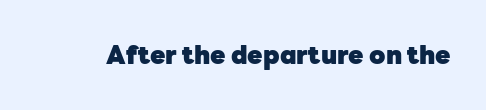
Q: Is the text bold? A: Yes.
Q: Is the text italic (slanted)? A: No, it is upright.
Q: Is the text underlined? A: No.
Q: Is the spacing between letters normal or unusually wide? A: Normal.
